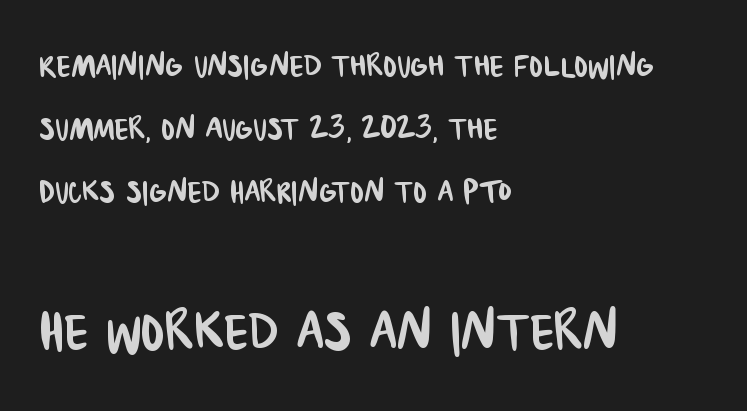
Successive baselines arrive at the customary interval. Classification — sans serif. The passage shown has conventional tracking throughout. Each row of text sits above clean, open space. The letters advance in unequal steps, a hallmark of proportional type. The designer gave the closing block more size than the opening block.
